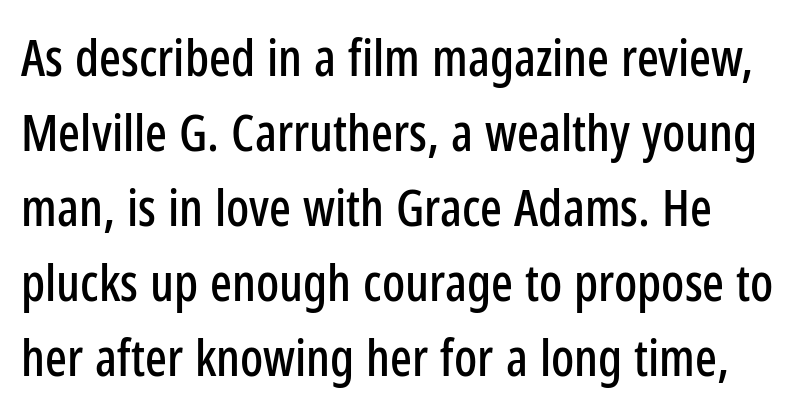
The image shows 51 px condensed sans-serif type, upright; set normal line spacing (1.47x), normal letter spacing, not underlined; low stroke contrast and a medium x-height.
